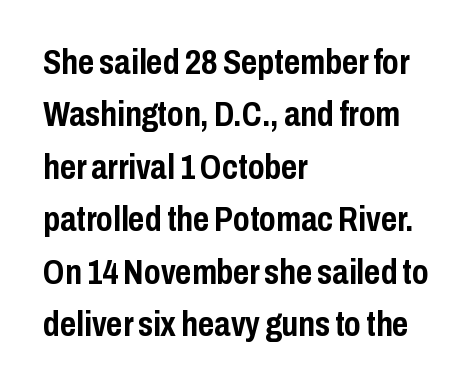
{"serif": "no", "italic": "no", "bold": "yes", "weight": "semibold", "width": "condensed", "stroke_contrast": "low", "x_height": "medium", "monospaced": "no", "underline": "no", "align": "left", "line_spacing": "normal", "line_spacing_ratio": 1.5, "letter_spacing": "normal", "letter_spacing_em": 0.0, "glyph_px": 35}
